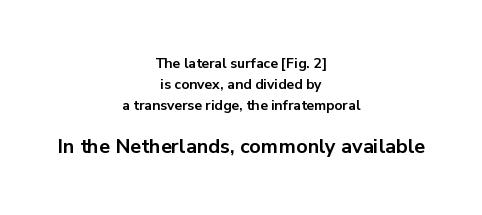
The image shows 20 px bold type, upright; set centered, normal line spacing (1.51x), normal letter spacing, not underlined; the second (bottom) block is 1.43x larger.
